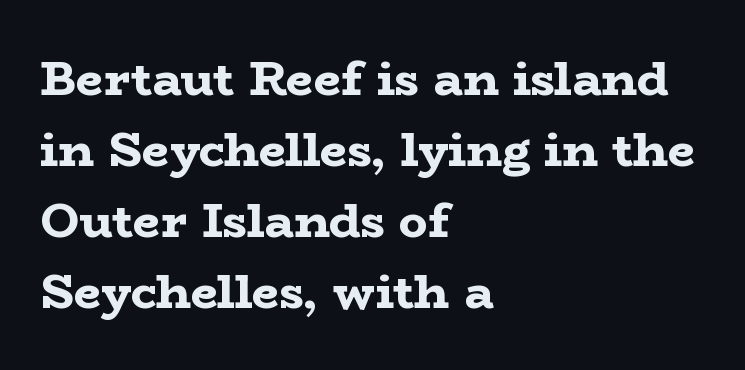
Q: Is the text bold? A: Yes.
Q: Is the text italic (slanted)? A: No, it is upright.
Q: Is the typeface a serif or a sans-serif typeface? A: Serif.
Q: Is the text underlined? A: No.
Q: How is the paragraph aligned? A: Left-aligned.
Q: Is the spacing between letters normal or unusually wide? A: Normal.
Q: Is the spacing between lines tight, normal or loose? A: Normal.
Q: Width (condensed, normal, or wide)? A: Wide.
Q: Stroke contrast? A: Low.
Q: x-height? A: Medium.
Q: Monospaced? A: No.
